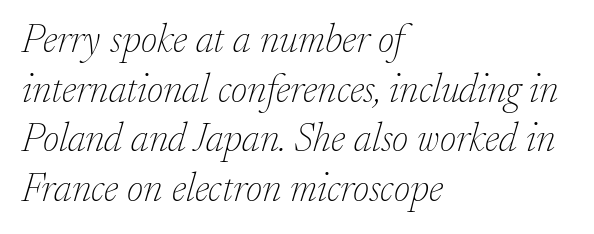
The image shows 40 px thin serif type, italic (leaning right); set left-aligned, line spacing 1.24x, normal letter spacing, not underlined; low stroke contrast and a small x-height.
